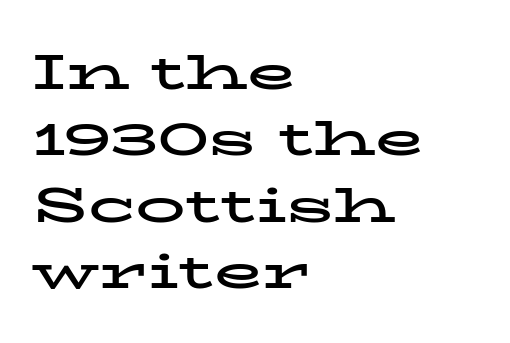
Q: Is the text bold? A: Yes.
Q: Is the text italic (slanted)? A: No, it is upright.
Q: Is the typeface a serif or a sans-serif typeface? A: Serif.
Q: Is the text underlined? A: No.
Q: How is the paragraph aligned? A: Left-aligned.
Q: Is the spacing between letters normal or unusually wide? A: Normal.
Q: Is the spacing between lines tight, normal or loose? A: Normal.
Q: Width (condensed, normal, or wide)? A: Wide.
Q: Stroke contrast? A: Low.
Q: x-height? A: Medium.
Q: Monospaced? A: No.
